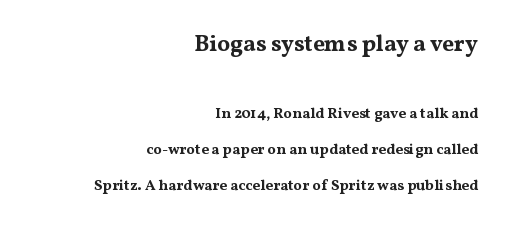
A typesetter would mark this as roman, not italic. The space between consecutive lines is lavish. These lines are set flush right with a ragged left edge. Compare the two chunks: the upper has the greater cap height. Here the glyphs are tracked normally, forming tight word shapes. Honestly, there is no underline to notice here at all.
